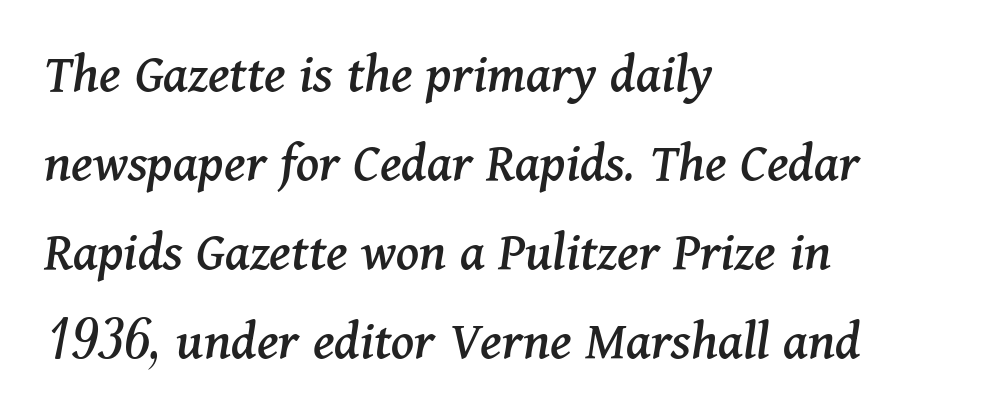
{"serif": "yes", "italic": "yes", "lean": "right", "slant_degrees": 11, "width": "normal", "stroke_contrast": "medium", "x_height": "medium", "monospaced": "no", "underline": "no", "align": "left", "line_spacing": "normal", "line_spacing_ratio": 1.56, "letter_spacing": "normal", "letter_spacing_em": 0.0, "glyph_px": 57}
